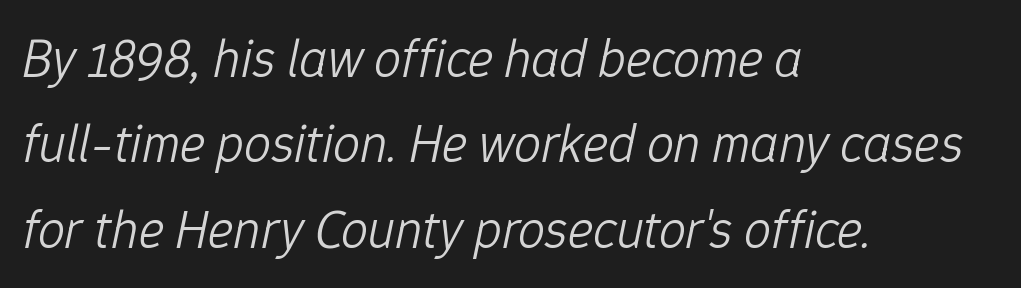
Q: Is the text bold? A: No.
Q: Is the text italic (slanted)? A: Yes, it leans right by about 12 degrees.
Q: Is the text underlined? A: No.
Q: How is the paragraph aligned? A: Left-aligned.
Q: Is the spacing between letters normal or unusually wide? A: Normal.
Q: Is the spacing between lines tight, normal or loose? A: Normal.
Q: Width (condensed, normal, or wide)? A: Normal.
Q: Stroke contrast? A: Low.
Q: x-height? A: Medium.
Q: Monospaced? A: No.
